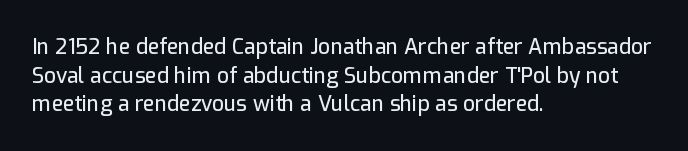
The image shows 21 px text type, upright; set left-aligned, normal line spacing (1.36x), normal letter spacing, not underlined.
